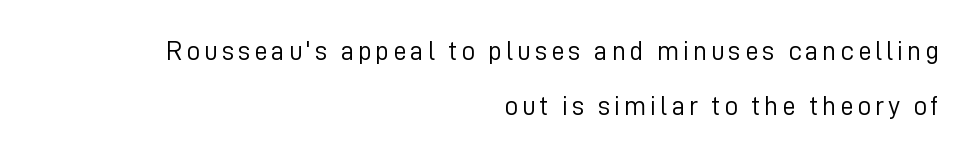
{"italic": "no", "bold": "no", "underline": "no", "align": "right", "line_spacing": "loose", "line_spacing_ratio": 2.03, "glyph_px": 27}
